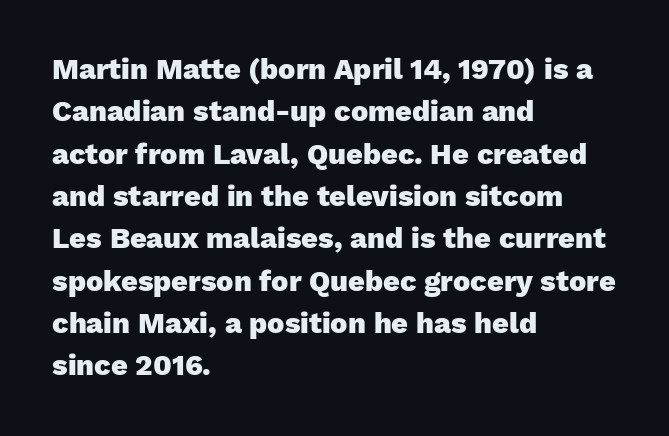
Words appear dense and cohesive because spacing is normal. Is this a sans? Yes — the strokes have no serifs. Every character sits straight up, as roman type does. These lines are set flush left with a ragged right edge. Notice how descenders clear the ascenders below comfortably — that's standard leading.
